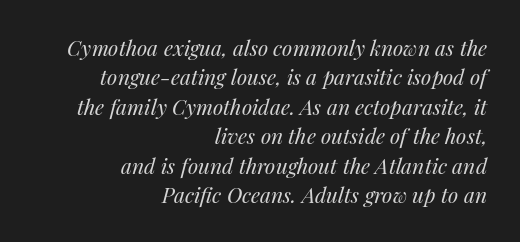
Decoration check: the copy has no underline. The letterforms sit at book weight or below. Vertical spacing — default. One-word summary of the alignment: right. Compared with typical body copy, the letter spacing here is the same. Every character sits at an angle, as italics do.
